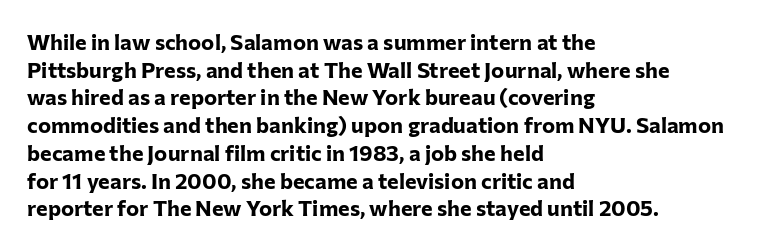
{"italic": "no", "bold": "yes", "underline": "no", "align": "left", "line_spacing": "normal", "line_spacing_ratio": 1.26, "letter_spacing": "normal", "letter_spacing_em": 0.0, "glyph_px": 22}
